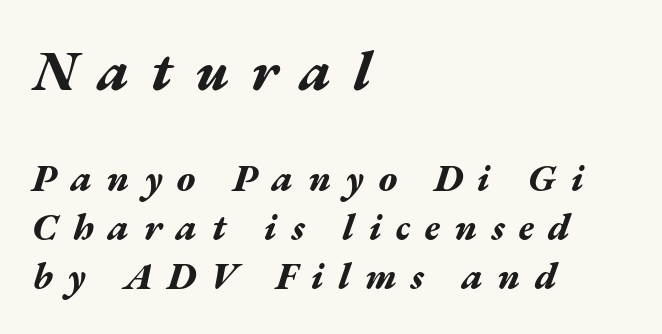
The image shows 57 px bold, wide type, italic (leaning right); set left-aligned, normal line spacing (1.3x), unusually wide letter spacing (+0.38 em), not underlined; the first (top) block is 1.5x larger; medium stroke contrast and a medium x-height.
